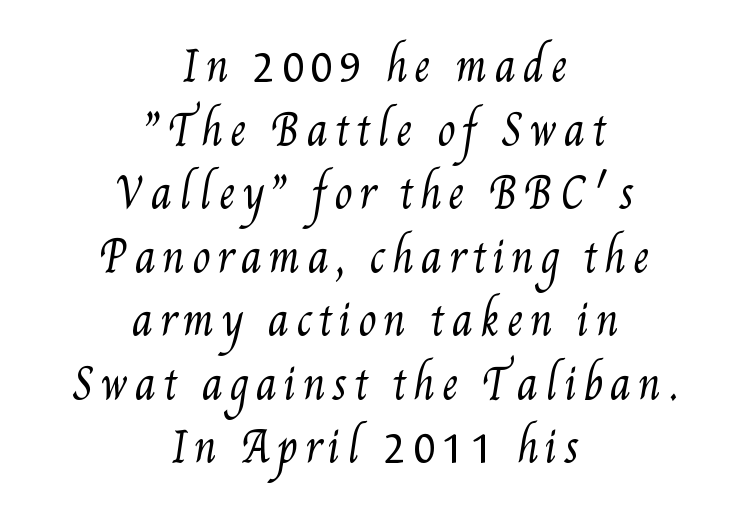
Layout note: lines centered. The foot of each line stays bare and open. Caption: face not bold, strokes unweighted. Note the varied advance widths — an 'i' is clearly narrower than an 'm'. Rows of type keep a routine distance in the vertical direction.
